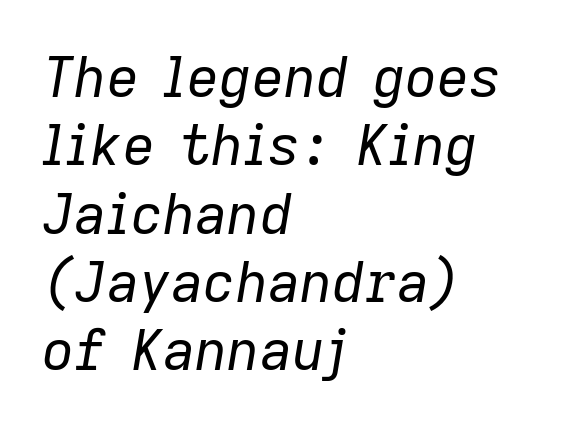
The image shows 56 px regular-weight type, italic (leaning right); set left-aligned, line spacing 1.22x, normal letter spacing, not underlined; low stroke contrast and a medium x-height.
